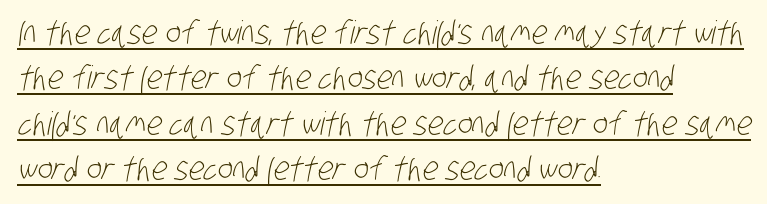
{"serif": "no", "bold": "no", "weight": "light", "width": "condensed", "stroke_contrast": "low", "x_height": "large", "monospaced": "no", "underline": "yes", "align": "left", "line_spacing": "normal", "line_spacing_ratio": 1.42, "letter_spacing": "normal", "letter_spacing_em": 0.0, "glyph_px": 32}
